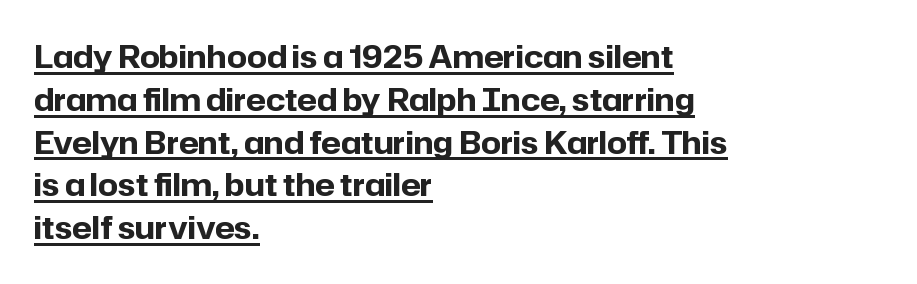
Q: Is the text bold? A: Yes.
Q: Is the text italic (slanted)? A: No, it is upright.
Q: Is the typeface a serif or a sans-serif typeface? A: Sans-serif.
Q: Is the text underlined? A: Yes.
Q: How is the paragraph aligned? A: Left-aligned.
Q: Is the spacing between letters normal or unusually wide? A: Normal.
Q: Is the spacing between lines tight, normal or loose? A: Normal.
Q: Width (condensed, normal, or wide)? A: Normal.
Q: Stroke contrast? A: Low.
Q: x-height? A: Medium.
Q: Monospaced? A: No.
